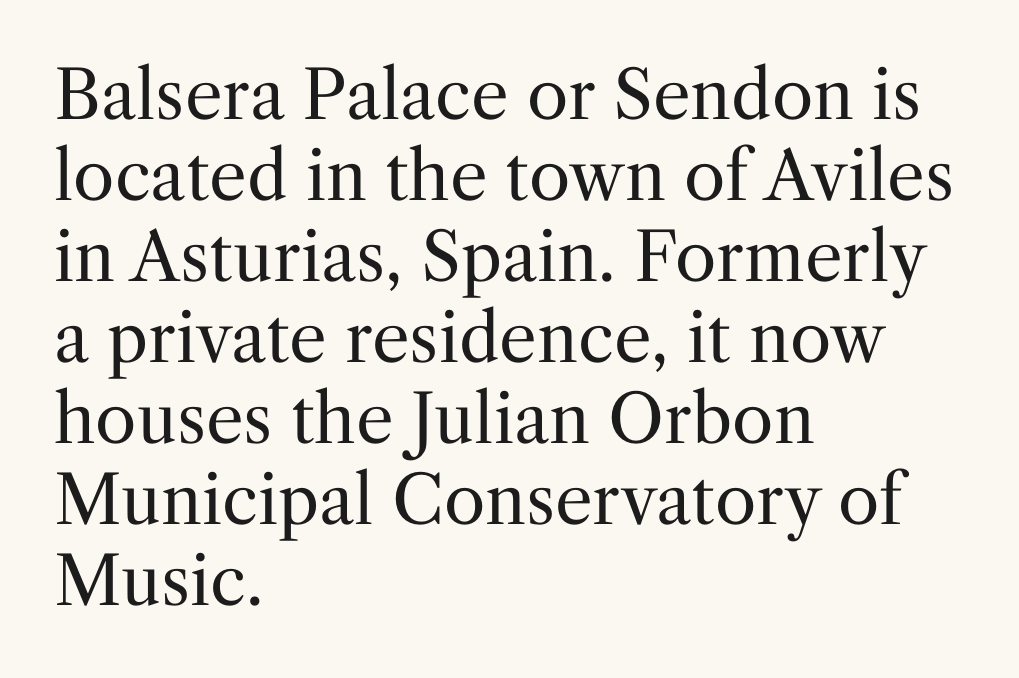
The image shows 67 px regular-weight serif type, upright; set left-aligned, line spacing 1.21x, normal letter spacing, not underlined; medium stroke contrast and a medium x-height.
